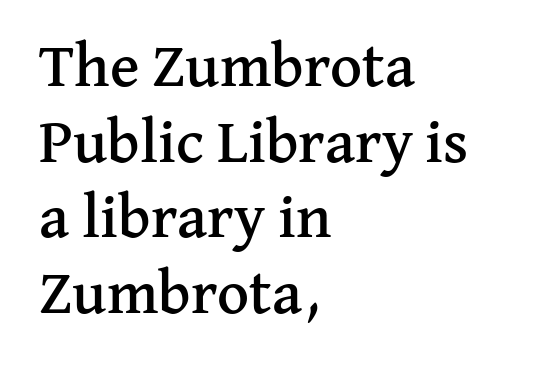
The image shows 62 px serif type, upright; set left-aligned, line spacing 1.22x, normal letter spacing, not underlined; medium stroke contrast and a medium x-height.
